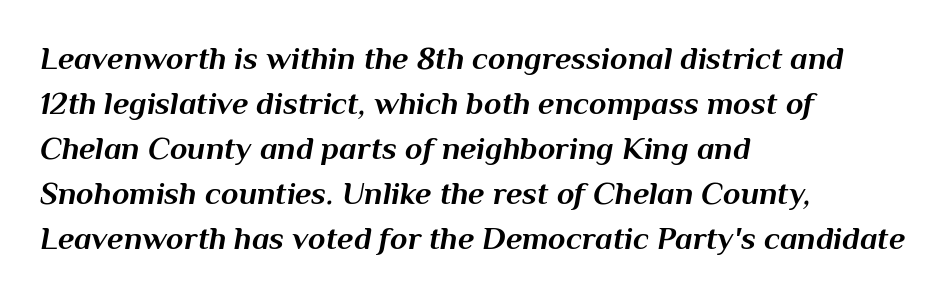
The image shows 32 px bold type, italic (leaning right); set left-aligned, normal line spacing (1.41x), normal letter spacing, not underlined; medium stroke contrast and a medium x-height.
